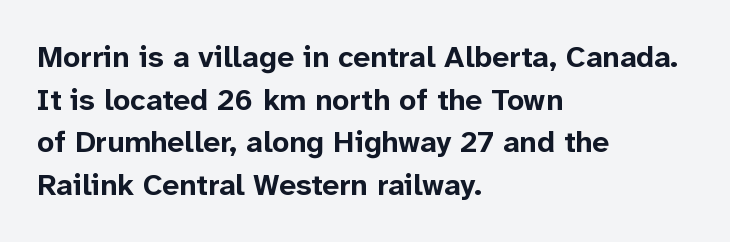
Q: Is the text bold? A: Yes.
Q: Is the text italic (slanted)? A: No, it is upright.
Q: Is the typeface a serif or a sans-serif typeface? A: Sans-serif.
Q: Is the text underlined? A: No.
Q: How is the paragraph aligned? A: Left-aligned.
Q: Is the spacing between letters normal or unusually wide? A: Normal.
Q: Is the spacing between lines tight, normal or loose? A: Normal.
Q: Width (condensed, normal, or wide)? A: Normal.
Q: Stroke contrast? A: Low.
Q: x-height? A: Medium.
Q: Monospaced? A: No.
